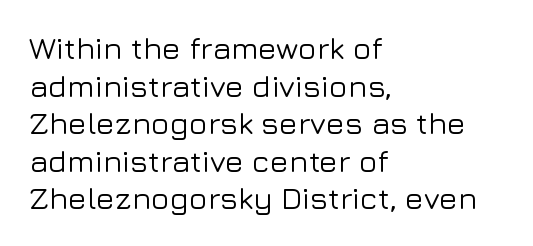
The image shows 31 px sans-serif type, upright; set left-aligned, line spacing 1.21x, normal letter spacing, not underlined; low stroke contrast and a medium x-height.
